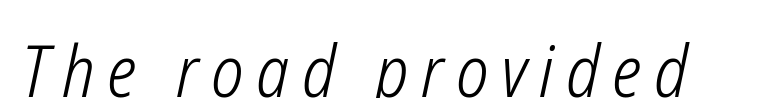
Rendered with sloped, italic letterforms. The strokes carry an ordinary text weight at most. Note the varied advance widths — an 'i' is clearly narrower than an 'm'. Quick note: underline on.
